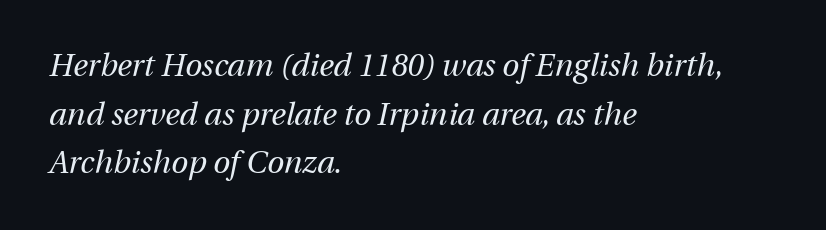
The text carries the slant typical of an italic or oblique font. All the whitespace from short lines collects on the right. Weight class: somewhere from thin through regular. Do the characters align in a grid? No, the font is proportional. Inter-character spacing is left at the font's built-in metrics. Rows of type keep a routine distance in the vertical direction.
